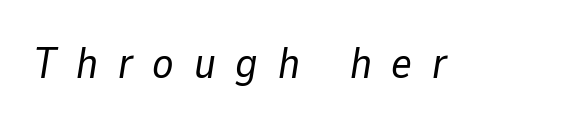
Q: Is the text bold? A: No.
Q: Is the text italic (slanted)? A: Yes, it leans right by about 9 degrees.
Q: Is the text underlined? A: No.
Q: Is the spacing between letters normal or unusually wide? A: Unusually wide.
Q: Width (condensed, normal, or wide)? A: Normal.
Q: Stroke contrast? A: Low.
Q: x-height? A: Medium.
Q: Monospaced? A: No.
